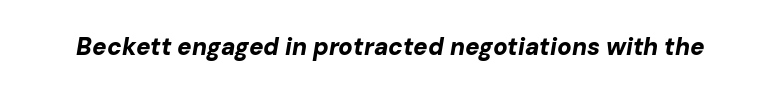
Quick note: underline off. The font is running at its bold setting. Nothing unusual about the tracking: characters are spaced as the font intends. Compared with ordinary roman type, these characters are visibly tilted.
